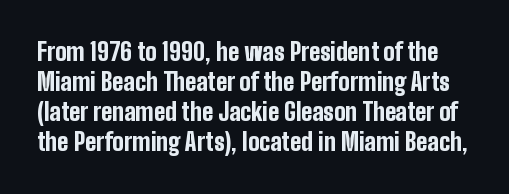
{"italic": "no", "bold": "yes", "underline": "no", "line_spacing": "normal", "line_spacing_ratio": 1.25, "letter_spacing": "normal", "letter_spacing_em": 0.0, "glyph_px": 24}
